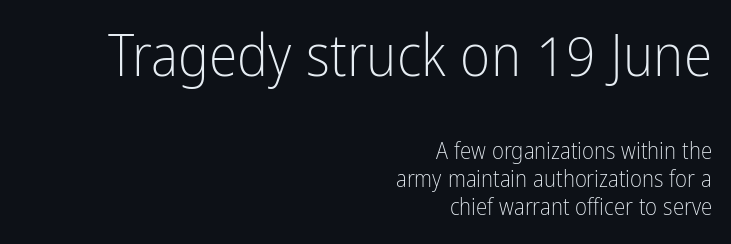
Q: Is the text bold? A: No.
Q: Is the text italic (slanted)? A: No, it is upright.
Q: Is the typeface a serif or a sans-serif typeface? A: Sans-serif.
Q: Is the text underlined? A: No.
Q: How is the paragraph aligned? A: Right-aligned.
Q: Is the spacing between letters normal or unusually wide? A: Normal.
Q: Which block of text is set in a larger size, the first (top) or the second (bottom)? A: The first (top) one.
Q: Width (condensed, normal, or wide)? A: Condensed.
Q: Stroke contrast? A: Low.
Q: x-height? A: Medium.
Q: Monospaced? A: No.
